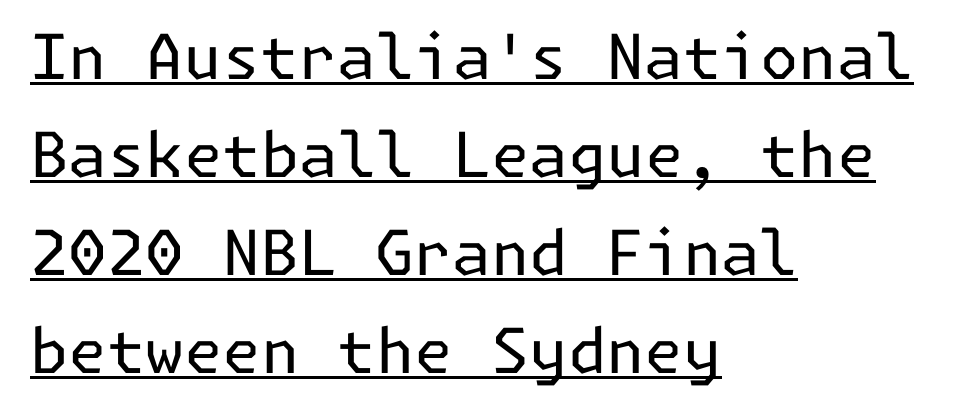
Q: Is the text bold? A: No.
Q: Is the text italic (slanted)? A: No, it is upright.
Q: Is the typeface a serif or a sans-serif typeface? A: Sans-serif.
Q: Is the text underlined? A: Yes.
Q: How is the paragraph aligned? A: Left-aligned.
Q: Is the spacing between letters normal or unusually wide? A: Normal.
Q: Is the spacing between lines tight, normal or loose? A: Normal.
Q: Width (condensed, normal, or wide)? A: Normal.
Q: Stroke contrast? A: Low.
Q: x-height? A: Medium.
